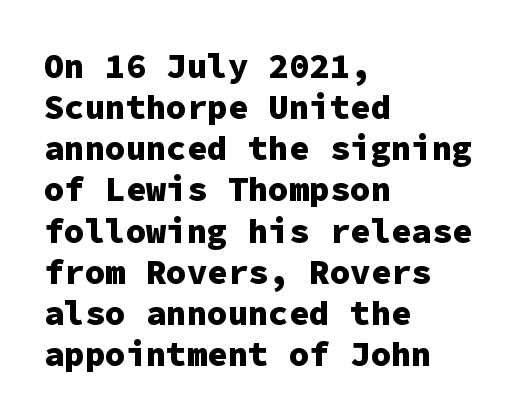
The letterforms sit shoulder to shoulder at normal distance. The text was rendered using a sans face with plain stroke endings. Each glyph is drawn with heavy, bold strokes. Each line starts at the same left margin while the right side varies. The type sits square on the baseline with zero lean.
